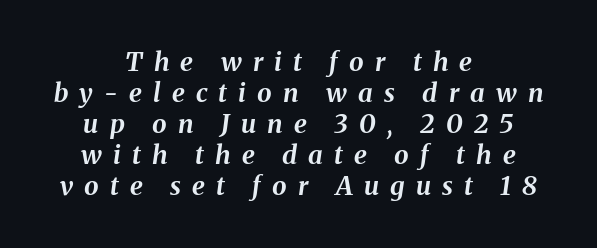
Q: Is the text bold? A: Yes.
Q: Is the text italic (slanted)? A: Yes, it leans right by about 8 degrees.
Q: Is the text underlined? A: No.
Q: How is the paragraph aligned? A: Centered.
Q: Is the spacing between letters normal or unusually wide? A: Unusually wide.
